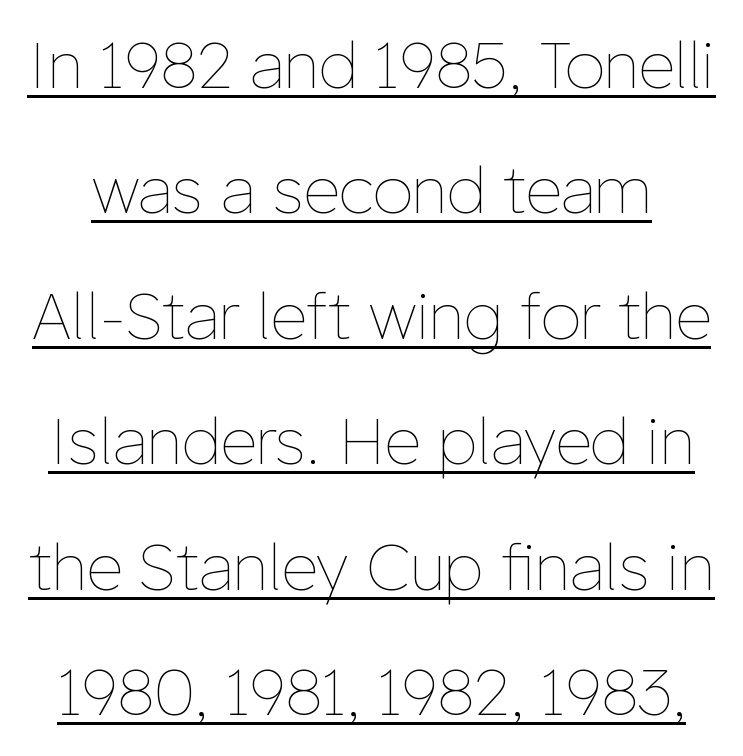
Quick note: interline space is abundant. The lettering is marked with a stroke running underneath it. Looks like regular typesetting: each glyph gets only the width it needs. Letters have the restrained weight of plain body copy at most. How are the letters spaced? Ordinarily, with no added tracking.
